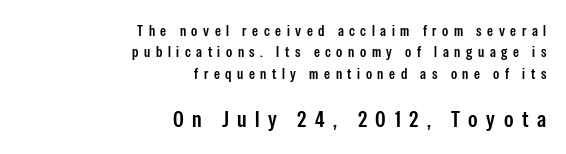
Posture: upright roman. Unmarked baselines from the first word to the last. All the whitespace from short lines collects on the left. Summary of weight: moderately heavy, a semibold.
